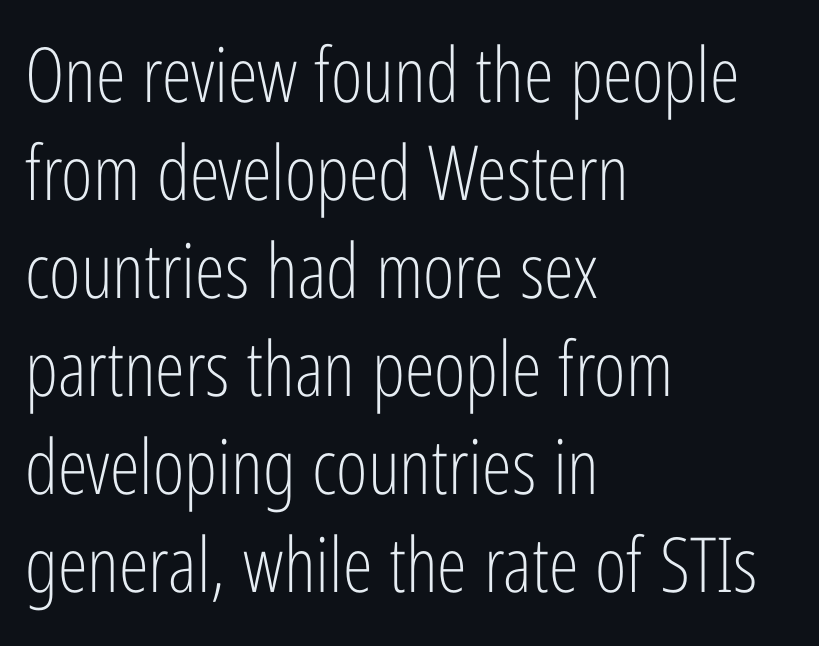
Decoration check: the copy has no underline. Inter-character spacing is left at the font's built-in metrics. Ink coverage per letter is moderate at most. Typeset ragged right — the left edge is the straight one. To sum up the face: it is a sans, with no serifs.
